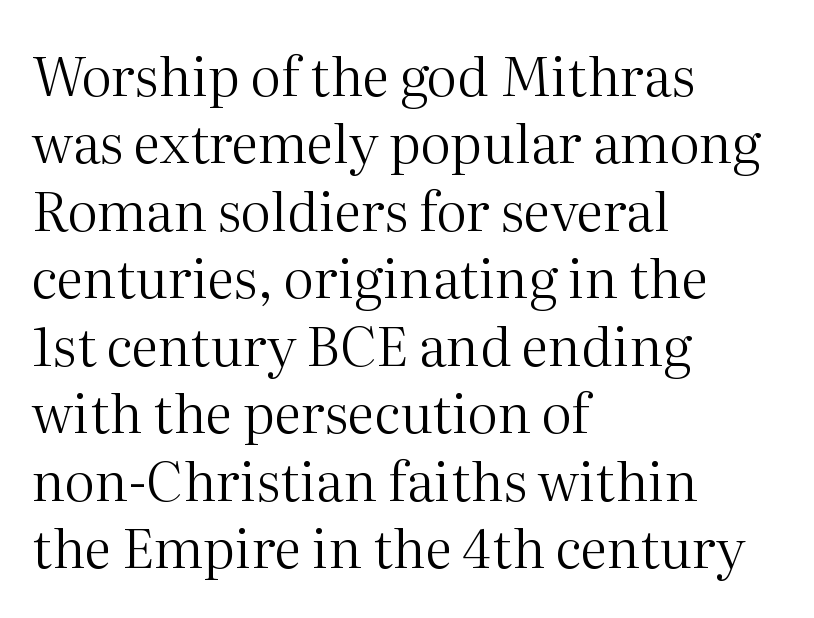
Q: Is the text bold? A: No.
Q: Is the text italic (slanted)? A: No, it is upright.
Q: Is the typeface a serif or a sans-serif typeface? A: Serif.
Q: Is the text underlined? A: No.
Q: How is the paragraph aligned? A: Left-aligned.
Q: Is the spacing between letters normal or unusually wide? A: Normal.
Q: Is the spacing between lines tight, normal or loose? A: Normal.
Q: Width (condensed, normal, or wide)? A: Normal.
Q: Stroke contrast? A: Medium.
Q: x-height? A: Medium.
Q: Monospaced? A: No.
